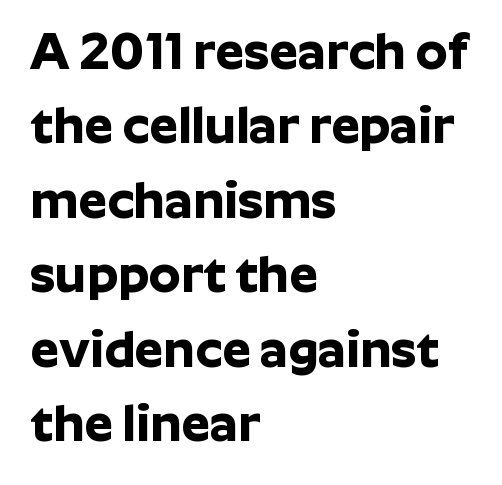
Q: Is the text bold? A: Yes.
Q: Is the text italic (slanted)? A: No, it is upright.
Q: Is the typeface a serif or a sans-serif typeface? A: Sans-serif.
Q: Is the text underlined? A: No.
Q: How is the paragraph aligned? A: Left-aligned.
Q: Is the spacing between letters normal or unusually wide? A: Normal.
Q: Is the spacing between lines tight, normal or loose? A: Normal.
Q: Width (condensed, normal, or wide)? A: Normal.
Q: Stroke contrast? A: Low.
Q: x-height? A: Medium.
Q: Monospaced? A: No.
